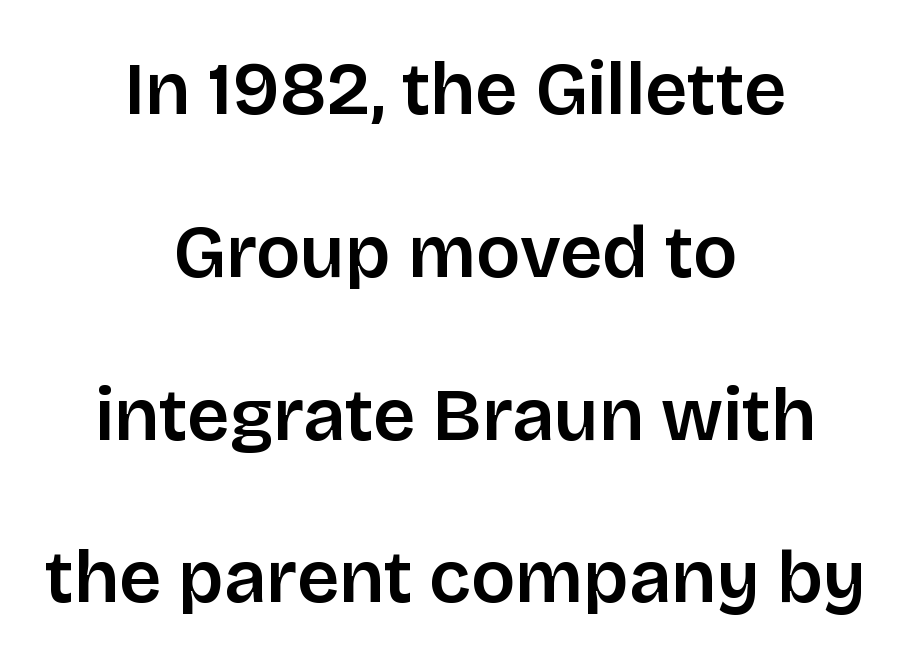
The image shows 74 px sans-serif type, upright; set centered, loose line spacing (2.2x), normal letter spacing, not underlined; low stroke contrast and a large x-height.
